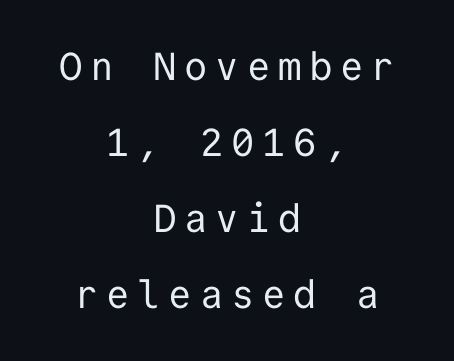
The lettering holds an erect, upright posture throughout. This rendering widens character spacing well past its baseline value. A typesetter would call this monospace, since all characters share one set width. Rows of type keep a wide berth in the vertical direction. The lines are quadded center. The weight would be labelled regular, book, light, or lighter still.
